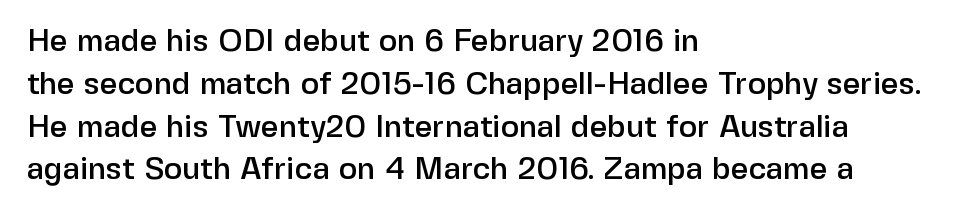
The image shows 31 px sans-serif type, upright; set left-aligned, normal line spacing (1.38x), normal letter spacing, not underlined; low stroke contrast and a medium x-height.
